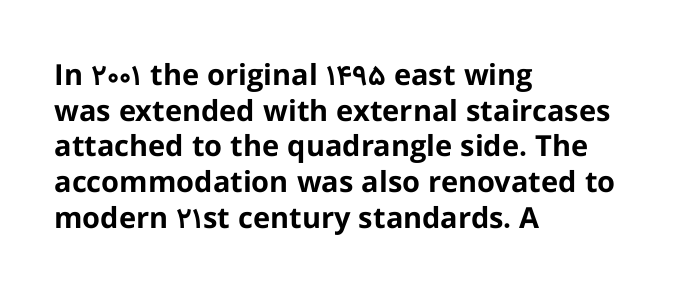
Q: Is the text bold? A: Yes.
Q: Is the text italic (slanted)? A: No, it is upright.
Q: Is the typeface a serif or a sans-serif typeface? A: Sans-serif.
Q: Is the text underlined? A: No.
Q: How is the paragraph aligned? A: Left-aligned.
Q: Is the spacing between letters normal or unusually wide? A: Normal.
Q: Width (condensed, normal, or wide)? A: Normal.
Q: Stroke contrast? A: Low.
Q: x-height? A: Medium.
Q: Monospaced? A: No.
